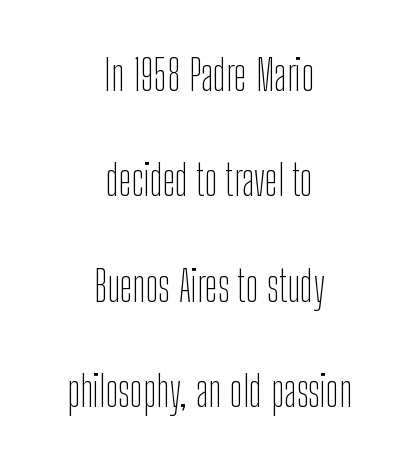
Q: Is the text bold? A: No.
Q: Is the text italic (slanted)? A: No, it is upright.
Q: Is the typeface a serif or a sans-serif typeface? A: Sans-serif.
Q: Is the text underlined? A: No.
Q: How is the paragraph aligned? A: Centered.
Q: Is the spacing between letters normal or unusually wide? A: Normal.
Q: Is the spacing between lines tight, normal or loose? A: Loose.
Q: Width (condensed, normal, or wide)? A: Condensed.
Q: Stroke contrast? A: Low.
Q: x-height? A: Medium.
Q: Monospaced? A: No.
